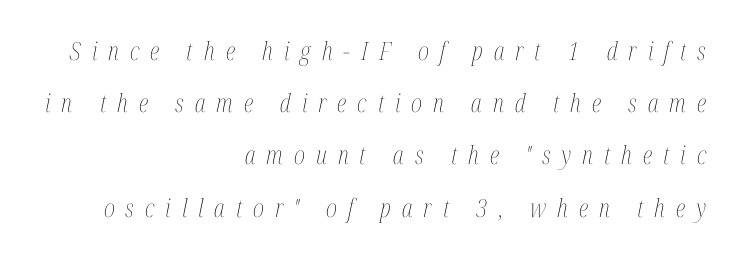
The image shows 25 px text type, italic (leaning right); set right-aligned, loose line spacing (2.09x), unusually wide letter spacing (+0.44 em), not underlined.
